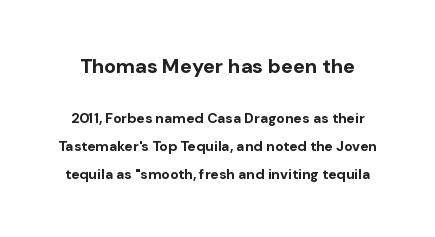
The image shows 20 px bold type, upright; set loose line spacing (2.0x), normal letter spacing, not underlined; the first (top) block is 1.43x larger.
